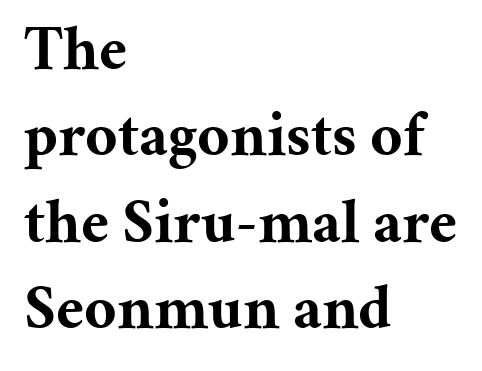
Q: Is the text bold? A: Yes.
Q: Is the text italic (slanted)? A: No, it is upright.
Q: Is the typeface a serif or a sans-serif typeface? A: Serif.
Q: Is the text underlined? A: No.
Q: How is the paragraph aligned? A: Left-aligned.
Q: Is the spacing between letters normal or unusually wide? A: Normal.
Q: Is the spacing between lines tight, normal or loose? A: Normal.
Q: Width (condensed, normal, or wide)? A: Normal.
Q: Stroke contrast? A: Medium.
Q: x-height? A: Medium.
Q: Monospaced? A: No.
